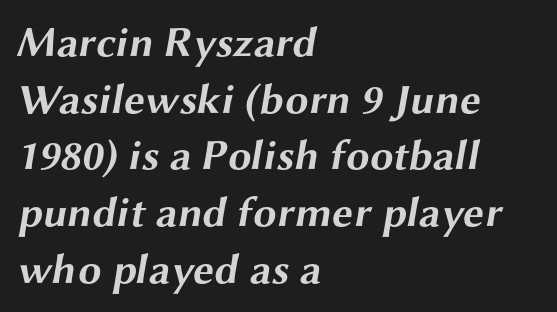
Q: Is the text bold? A: Yes.
Q: Is the typeface a serif or a sans-serif typeface? A: Sans-serif.
Q: Is the text underlined? A: No.
Q: How is the paragraph aligned? A: Left-aligned.
Q: Is the spacing between letters normal or unusually wide? A: Normal.
Q: Is the spacing between lines tight, normal or loose? A: Normal.
Q: Width (condensed, normal, or wide)? A: Wide.
Q: Stroke contrast? A: Medium.
Q: x-height? A: Medium.
Q: Monospaced? A: No.
